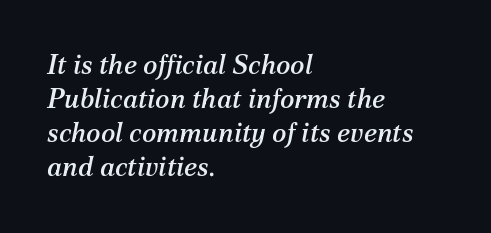
The image shows 27 px text type, italic (leaning right); set left-aligned, normal line spacing (1.26x), normal letter spacing, not underlined.
